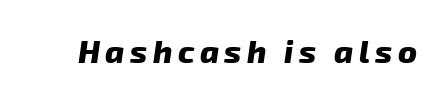
The image shows 32 px heavy sans-serif type; set not underlined; low stroke contrast and a medium x-height.
